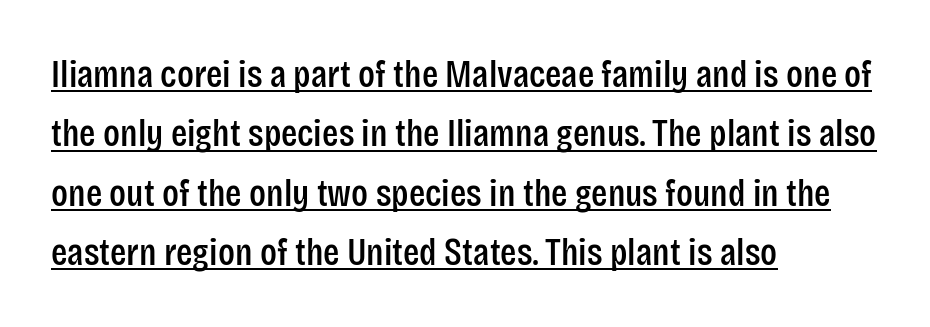
Quick note: interline space is typical. Spacing verdict: proportional, widths tailored to each character. Every character sits straight up, as roman type does. The face used here is rendered with its standard letterfit. The typeface chosen for these lines omits serifs.
